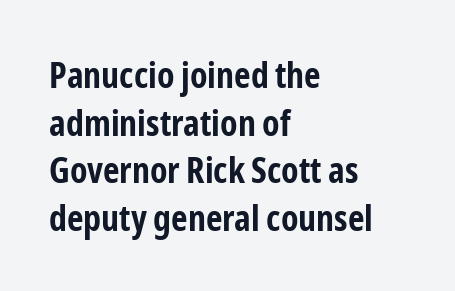
Q: Is the text bold? A: Yes.
Q: Is the text italic (slanted)? A: No, it is upright.
Q: Is the typeface a serif or a sans-serif typeface? A: Sans-serif.
Q: Is the text underlined? A: No.
Q: How is the paragraph aligned? A: Left-aligned.
Q: Is the spacing between letters normal or unusually wide? A: Normal.
Q: Is the spacing between lines tight, normal or loose? A: Normal.
Q: Width (condensed, normal, or wide)? A: Condensed.
Q: Stroke contrast? A: Low.
Q: x-height? A: Medium.
Q: Monospaced? A: No.
